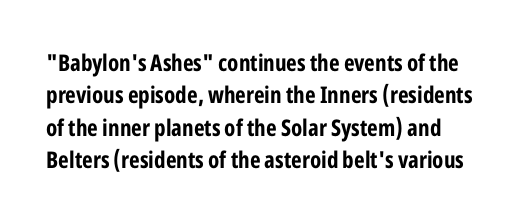
{"italic": "no", "bold": "yes", "underline": "no", "line_spacing": "normal", "line_spacing_ratio": 1.41, "letter_spacing": "normal", "letter_spacing_em": 0.0, "glyph_px": 23}
